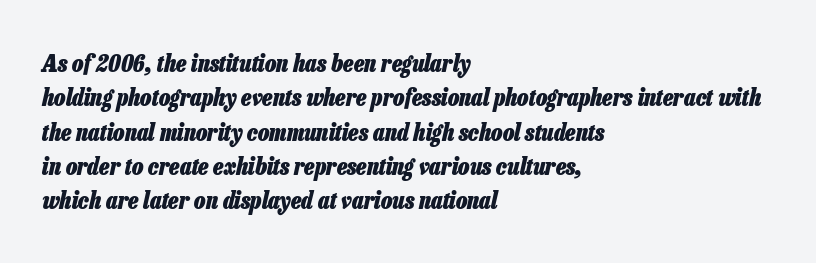
The image shows 24 px bold type, italic (leaning right); set left-aligned, normal line spacing (1.43x), normal letter spacing, not underlined.
